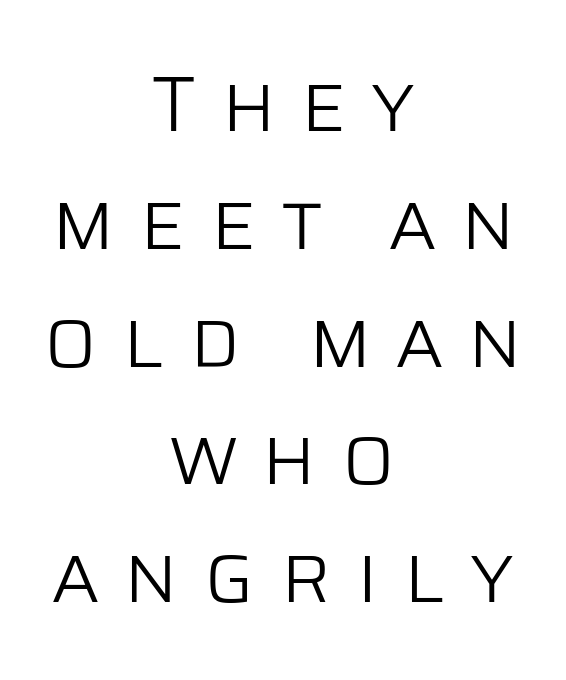
{"serif": "no", "italic": "no", "bold": "no", "weight": "light", "width": "normal", "stroke_contrast": "low", "x_height": "large", "monospaced": "no", "underline": "no", "align": "center", "line_spacing": "normal", "line_spacing_ratio": 1.51, "letter_spacing": "wide", "letter_spacing_em": 0.31, "glyph_px": 78}
